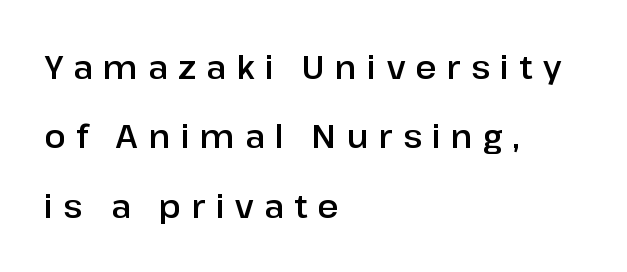
The image shows 32 px sans-serif type, upright; set left-aligned, loose line spacing (2.17x), unusually wide letter spacing (+0.32 em), not underlined; low stroke contrast and a medium x-height.
